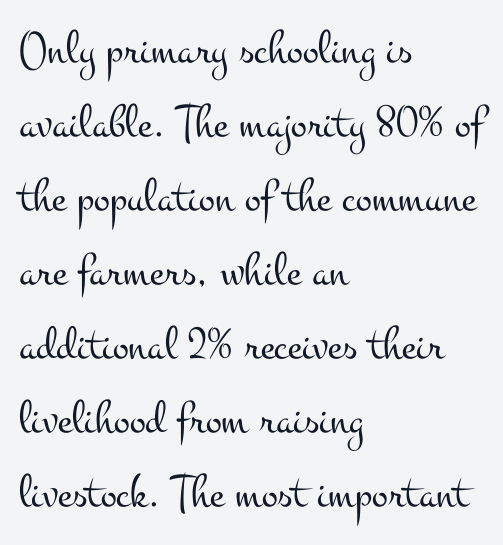
{"bold": "no", "weight": "light", "width": "wide", "stroke_contrast": "medium", "x_height": "small", "monospaced": "no", "underline": "no", "align": "left", "line_spacing": "normal", "line_spacing_ratio": 1.54, "letter_spacing": "normal", "letter_spacing_em": 0.0, "glyph_px": 48}
